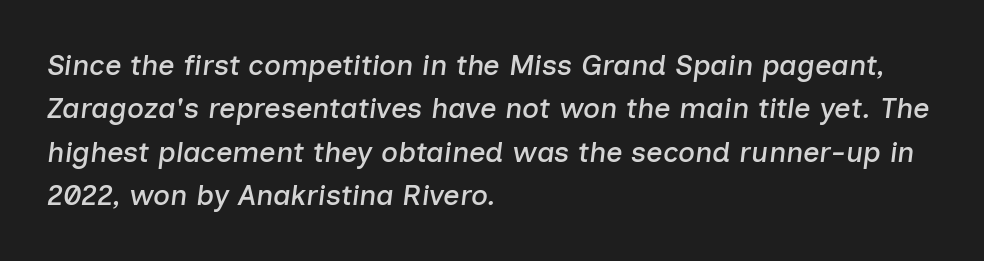
The zone under the glyphs is completely vacant. Notice how the passage keeps a crisp vertical edge on the left only. Compared with typical body copy, the letter spacing here is the same. Spacing verdict: proportional, widths tailored to each character. Characters are canted at an angle relative to the baseline's perpendicular.
